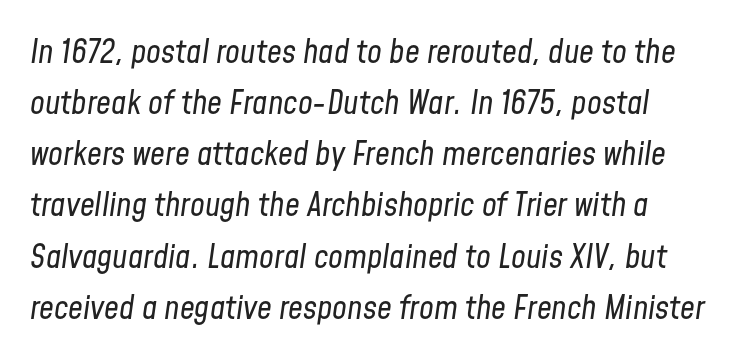
Q: Is the text bold? A: No.
Q: Is the text italic (slanted)? A: Yes, it leans right by about 8 degrees.
Q: Is the text underlined? A: No.
Q: How is the paragraph aligned? A: Left-aligned.
Q: Is the spacing between letters normal or unusually wide? A: Normal.
Q: Is the spacing between lines tight, normal or loose? A: Normal.
Q: Width (condensed, normal, or wide)? A: Condensed.
Q: Stroke contrast? A: Low.
Q: x-height? A: Medium.
Q: Monospaced? A: No.
